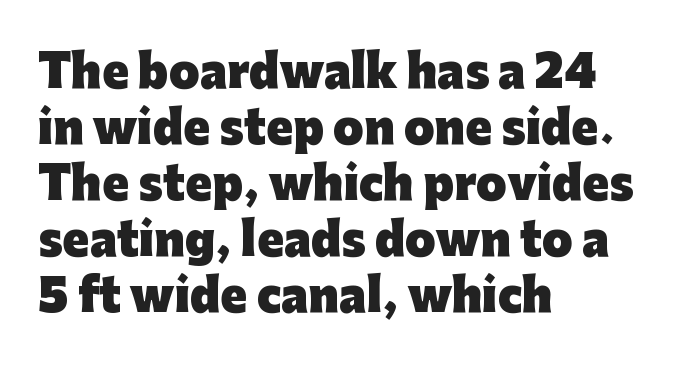
The image shows 44 px heavy sans-serif type, upright; set left-aligned, normal line spacing (1.27x), normal letter spacing, not underlined; low stroke contrast and a medium x-height.
